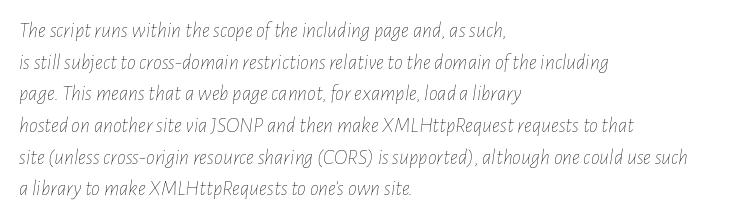
{"italic": "yes", "lean": "right", "slant_degrees": 7, "bold": "no", "underline": "no", "align": "left", "line_spacing": "normal", "line_spacing_ratio": 1.44, "letter_spacing": "normal", "letter_spacing_em": 0.0, "glyph_px": 22}
